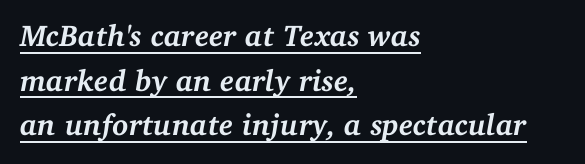
Q: Is the text bold? A: Yes.
Q: Is the text italic (slanted)? A: Yes, it leans right by about 11 degrees.
Q: Is the typeface a serif or a sans-serif typeface? A: Serif.
Q: Is the text underlined? A: Yes.
Q: How is the paragraph aligned? A: Left-aligned.
Q: Is the spacing between letters normal or unusually wide? A: Normal.
Q: Is the spacing between lines tight, normal or loose? A: Normal.
Q: Width (condensed, normal, or wide)? A: Normal.
Q: Stroke contrast? A: Medium.
Q: x-height? A: Medium.
Q: Monospaced? A: No.
